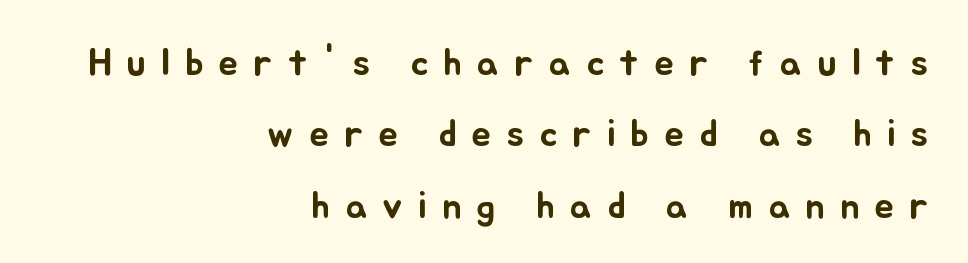
The image shows 39 px text type, upright; set right-aligned, line spacing 1.83x, unusually wide letter spacing (+0.39 em), not underlined; low stroke contrast and a small x-height.
